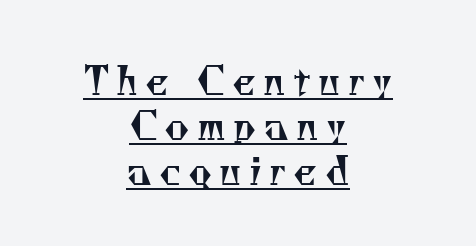
The font sits on the lighter half of the weight spectrum, regular included. In terms of letterform style, serifs are clearly present. This sample has the flowing, uneven cadence of proportional lettering. Both edges are ragged and mirror each other, which tells us the setting is centered.
